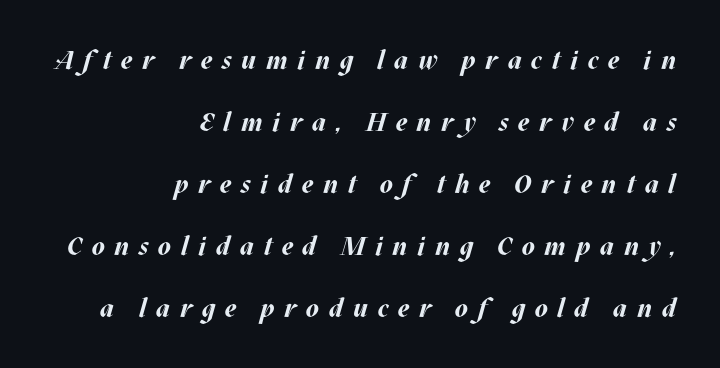
Q: Is the text bold? A: Yes.
Q: Is the text italic (slanted)? A: Yes, it leans right by about 17 degrees.
Q: Is the text underlined? A: No.
Q: How is the paragraph aligned? A: Right-aligned.
Q: Is the spacing between letters normal or unusually wide? A: Unusually wide.
Q: Is the spacing between lines tight, normal or loose? A: Loose.
